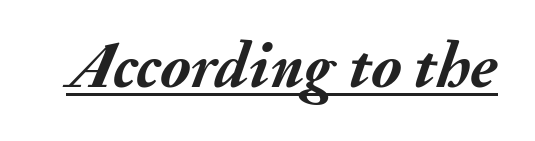
The image shows 64 px semibold type, italic (leaning right); set normal letter spacing, underlined; medium stroke contrast and a small x-height.
